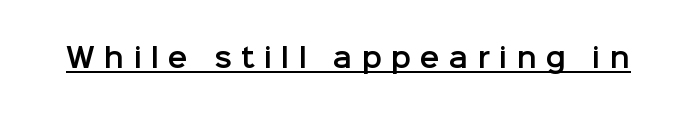
A typesetter would call this heavily tracked-out type. Upright lettering throughout. What decoration does the sample have? An underline.
